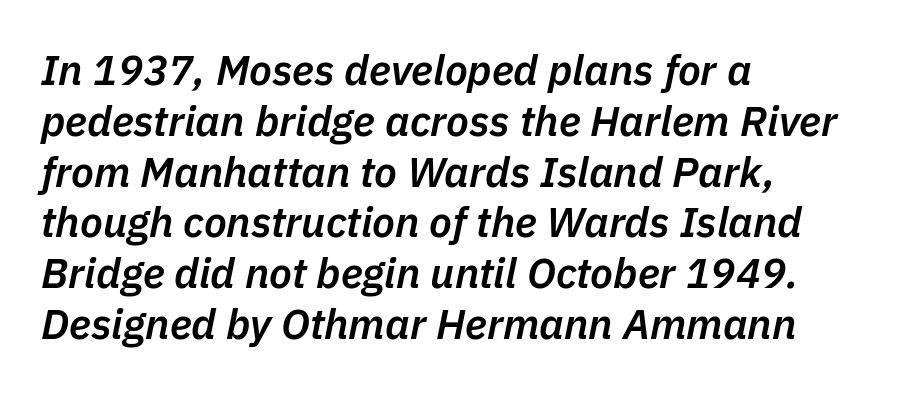
The image shows 42 px semibold type, italic (leaning right); set left-aligned, line spacing 1.21x, normal letter spacing, not underlined; low stroke contrast and a medium x-height.
